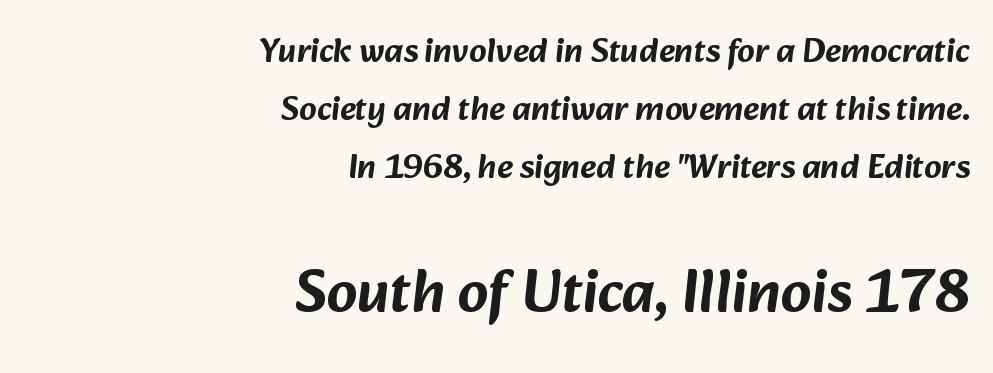
Q: Is the typeface a serif or a sans-serif typeface? A: Sans-serif.
Q: Is the text underlined? A: No.
Q: How is the paragraph aligned? A: Right-aligned.
Q: Is the spacing between letters normal or unusually wide? A: Normal.
Q: Which block of text is set in a larger size, the first (top) or the second (bottom)? A: The second (bottom) one.
Q: Width (condensed, normal, or wide)? A: Normal.
Q: Stroke contrast? A: Low.
Q: x-height? A: Medium.
Q: Monospaced? A: No.
